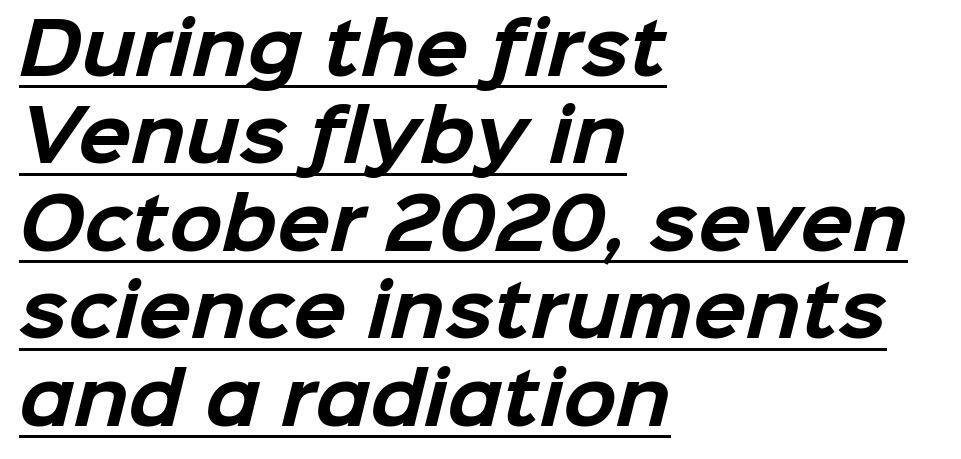
The image shows 70 px bold sans-serif type; set left-aligned, normal line spacing (1.25x), normal letter spacing, underlined; low stroke contrast and a medium x-height.
